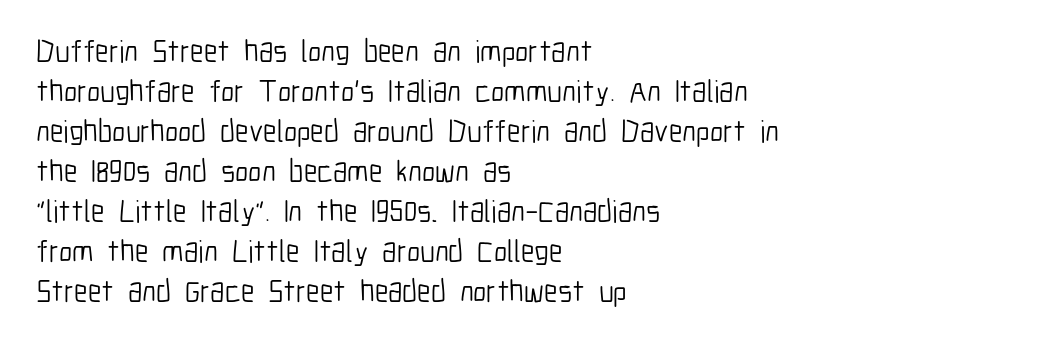
The setting favours the left margin, as ordinary paragraphs usually do. The typeface chosen for these lines omits serifs. Nobody touched the tracking dial on this one. No heavy texture on the line: the type isn't bold. Do the characters align in a grid? No, the font is proportional. Evenly set lines give the paragraph a standard silhouette.
